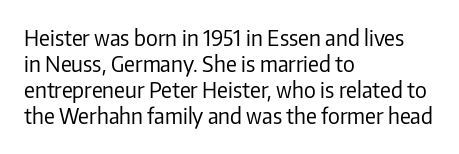
The image shows 21 px text type, upright; set left-aligned, line spacing 1.24x, normal letter spacing, not underlined.
